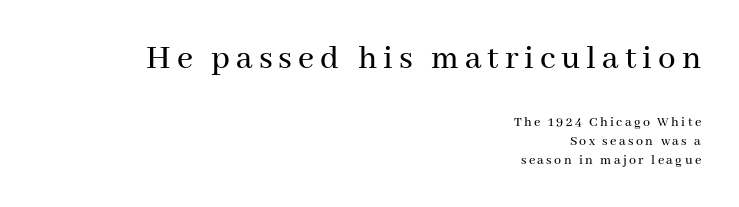
Are there feet on the stems? There are — it's a serif. Character widths vary here, with narrow letters taking less room than wide ones. When letters stand straight like this, we call the style roman or upright. The paragraph has a hard right edge and a soft left edge.
